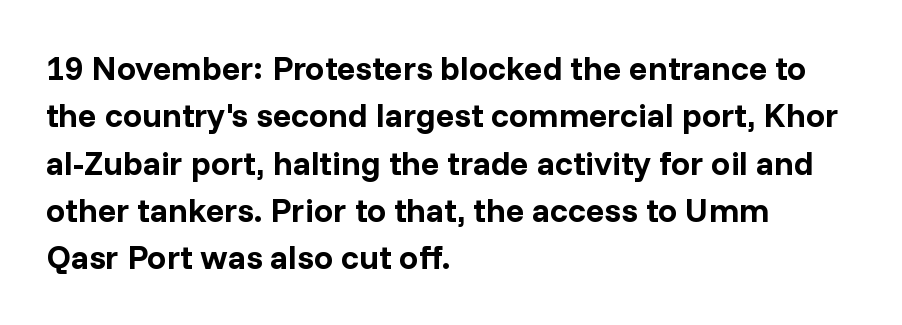
The lines are quadded left. Lines of text with bare space underneath. This rendering leaves character spacing at its baseline value. Ordinary non-slanted type is in use. I'd call this a sans setting — the letters go barefoot.
